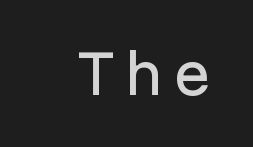
{"serif": "no", "italic": "no", "width": "normal", "stroke_contrast": "low", "x_height": "medium", "monospaced": "yes", "underline": "no", "glyph_px": 54}
